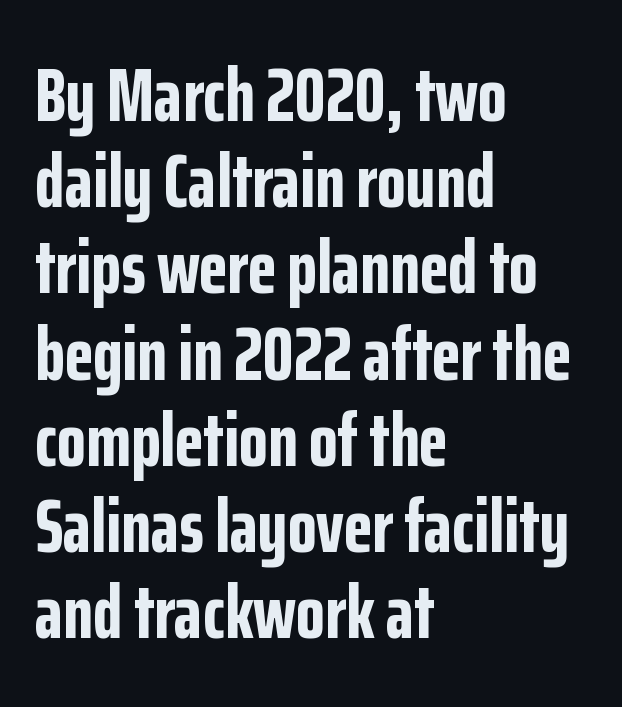
Q: Is the text bold? A: Yes.
Q: Is the text italic (slanted)? A: No, it is upright.
Q: Is the typeface a serif or a sans-serif typeface? A: Sans-serif.
Q: Is the text underlined? A: No.
Q: How is the paragraph aligned? A: Left-aligned.
Q: Is the spacing between letters normal or unusually wide? A: Normal.
Q: Is the spacing between lines tight, normal or loose? A: Tight.
Q: Width (condensed, normal, or wide)? A: Condensed.
Q: Stroke contrast? A: Low.
Q: x-height? A: Medium.
Q: Monospaced? A: No.
